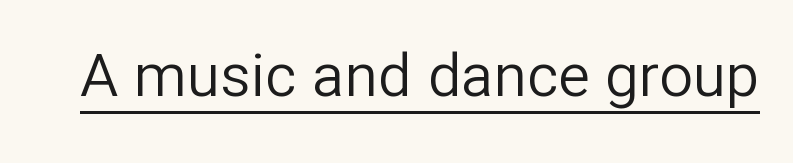
Q: Is the text bold? A: No.
Q: Is the text italic (slanted)? A: No, it is upright.
Q: Is the typeface a serif or a sans-serif typeface? A: Sans-serif.
Q: Is the text underlined? A: Yes.
Q: Is the spacing between letters normal or unusually wide? A: Normal.
Q: Width (condensed, normal, or wide)? A: Normal.
Q: Stroke contrast? A: Low.
Q: x-height? A: Medium.
Q: Monospaced? A: No.
